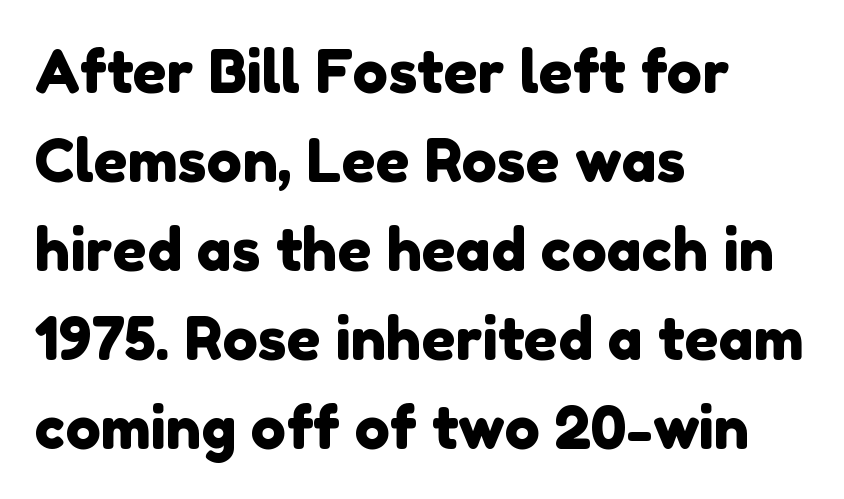
The image shows 59 px sans-serif type; set left-aligned, normal line spacing (1.51x), normal letter spacing, not underlined; low stroke contrast and a medium x-height.
